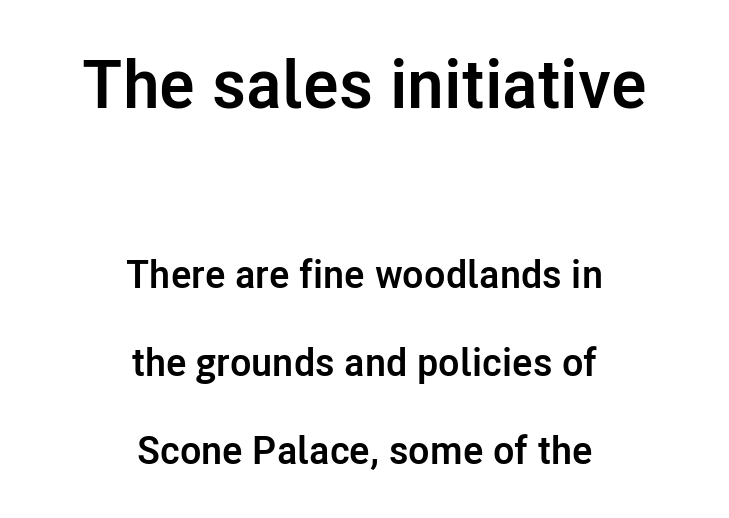
The initial chunk of copy outweighs the following chunk in type size. The lines are quadded center. Honestly, the letter spacing is just normal — you wouldn't notice it. Check under the words: just untouched page. Pretty heavy lettering here — definitely bold. Examine the stroke ends and you'll find no serifs.
